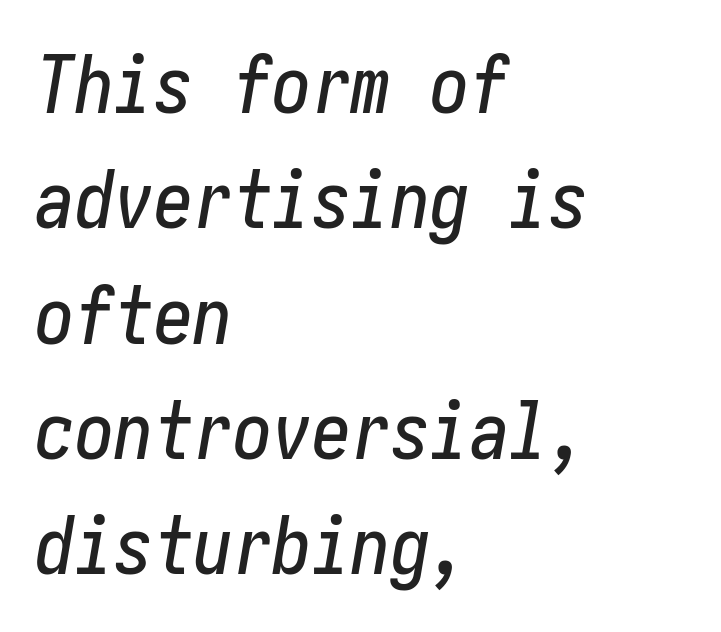
The image shows 79 px condensed type, italic (leaning right); set left-aligned, normal line spacing (1.46x), normal letter spacing, not underlined; low stroke contrast and a medium x-height.
